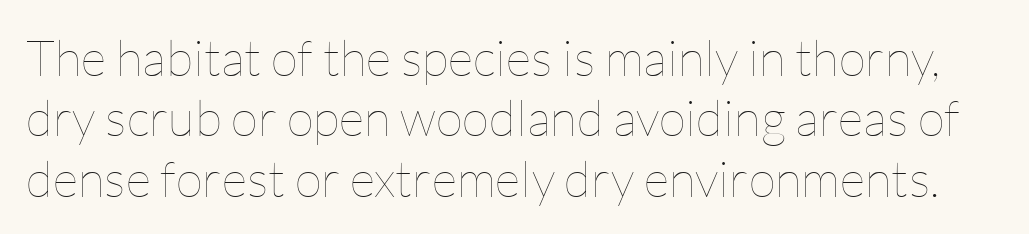
Q: Is the text bold? A: No.
Q: Is the text italic (slanted)? A: No, it is upright.
Q: Is the text underlined? A: No.
Q: Is the spacing between letters normal or unusually wide? A: Normal.
Q: Width (condensed, normal, or wide)? A: Normal.
Q: Stroke contrast? A: Low.
Q: x-height? A: Medium.
Q: Monospaced? A: No.
